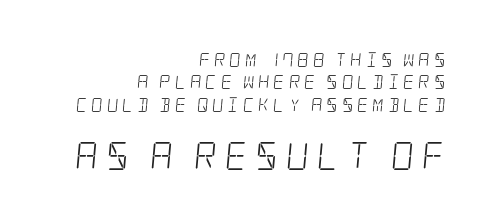
Q: Is the text bold? A: No.
Q: Is the typeface a serif or a sans-serif typeface? A: Serif.
Q: Is the text underlined? A: No.
Q: How is the paragraph aligned? A: Right-aligned.
Q: Is the spacing between letters normal or unusually wide? A: Unusually wide.
Q: Is the spacing between lines tight, normal or loose? A: Normal.
Q: Which block of text is set in a larger size, the first (top) or the second (bottom)? A: The second (bottom) one.
Q: Width (condensed, normal, or wide)? A: Condensed.
Q: Stroke contrast? A: Low.
Q: x-height? A: Large.
